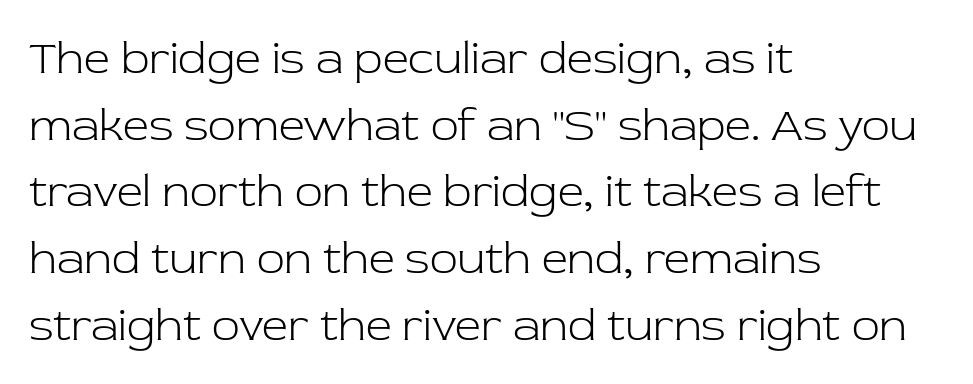
Q: Is the text bold? A: No.
Q: Is the text italic (slanted)? A: No, it is upright.
Q: Is the typeface a serif or a sans-serif typeface? A: Serif.
Q: Is the text underlined? A: No.
Q: How is the paragraph aligned? A: Left-aligned.
Q: Is the spacing between letters normal or unusually wide? A: Normal.
Q: Is the spacing between lines tight, normal or loose? A: Normal.
Q: Width (condensed, normal, or wide)? A: Normal.
Q: Stroke contrast? A: Low.
Q: x-height? A: Medium.
Q: Monospaced? A: No.
